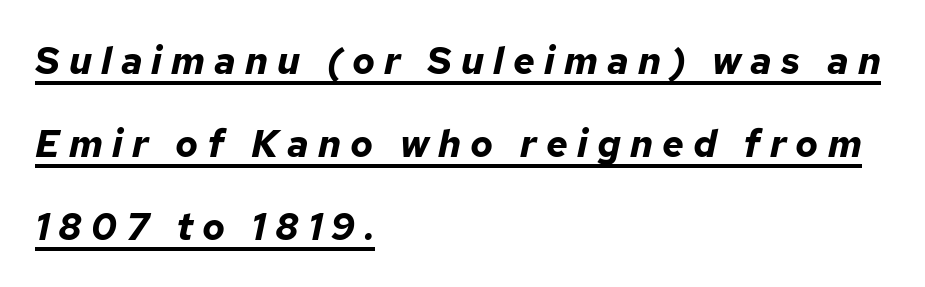
{"italic": "yes", "lean": "right", "slant_degrees": 12, "bold": "yes", "weight": "bold", "width": "normal", "stroke_contrast": "low", "x_height": "medium", "monospaced": "no", "underline": "yes", "align": "left", "line_spacing": "loose", "line_spacing_ratio": 2.18, "letter_spacing": "wide", "letter_spacing_em": 0.24, "glyph_px": 38}
